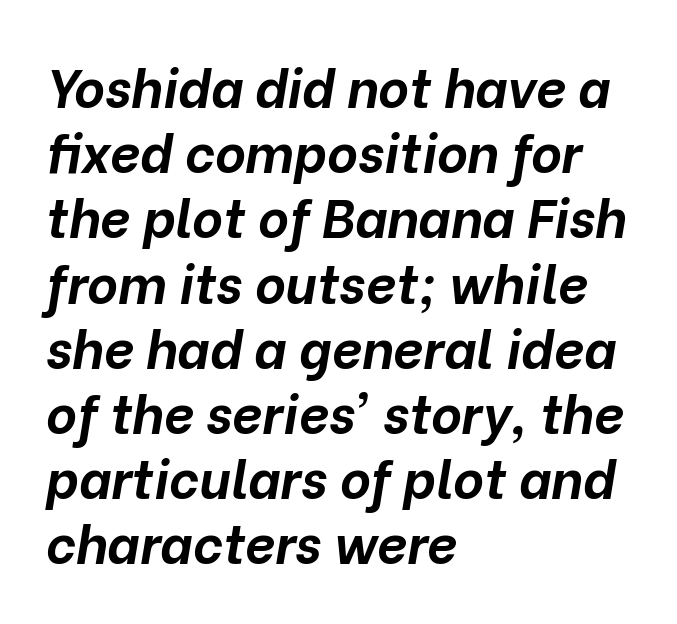
The image shows 53 px bold type, italic (leaning right); set left-aligned, line spacing 1.23x, normal letter spacing, not underlined; low stroke contrast and a medium x-height.
